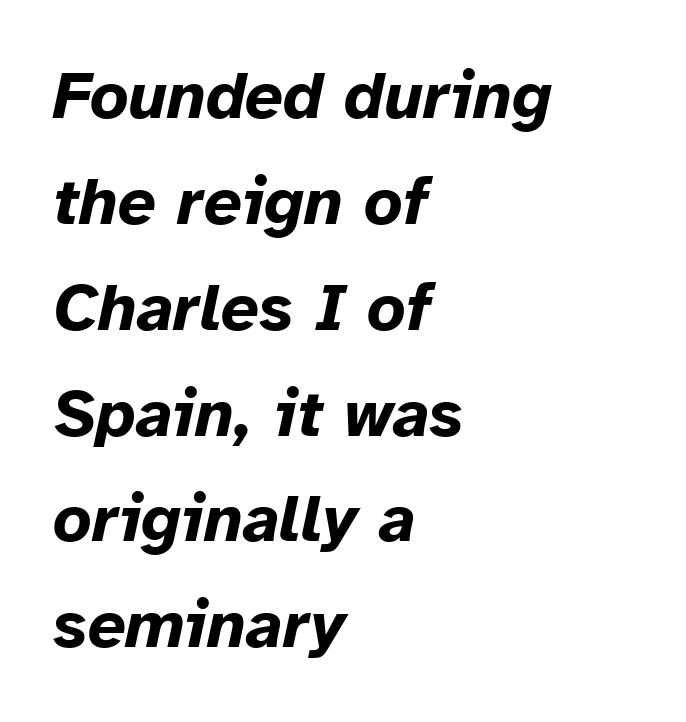
The image shows 67 px bold type, italic (leaning right); set left-aligned, normal line spacing (1.58x), normal letter spacing, not underlined; low stroke contrast and a medium x-height.
